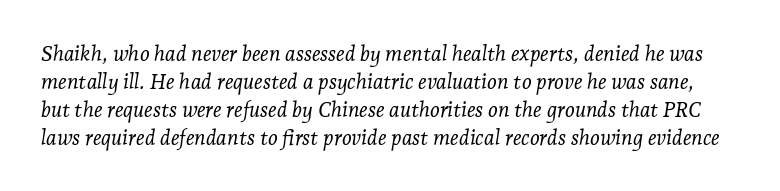
Q: Is the text bold? A: No.
Q: Is the text italic (slanted)? A: Yes, it leans right by about 7 degrees.
Q: Is the text underlined? A: No.
Q: Is the spacing between letters normal or unusually wide? A: Normal.
Q: Is the spacing between lines tight, normal or loose? A: Normal.
